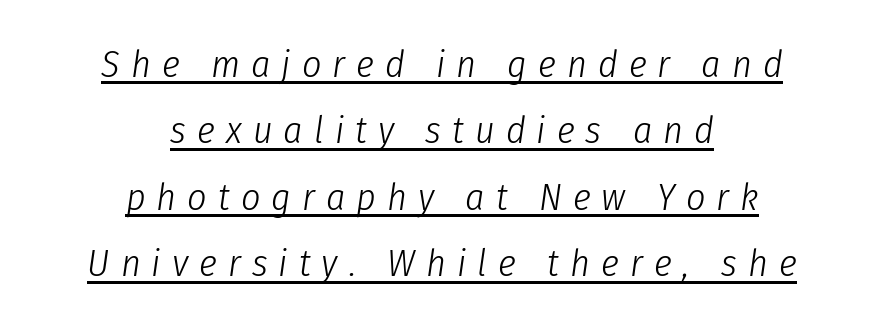
Q: Is the text bold? A: No.
Q: Is the text italic (slanted)? A: Yes, it leans right by about 8 degrees.
Q: Is the text underlined? A: Yes.
Q: How is the paragraph aligned? A: Centered.
Q: Is the spacing between letters normal or unusually wide? A: Unusually wide.
Q: Width (condensed, normal, or wide)? A: Condensed.
Q: Stroke contrast? A: Low.
Q: x-height? A: Medium.
Q: Monospaced? A: No.
